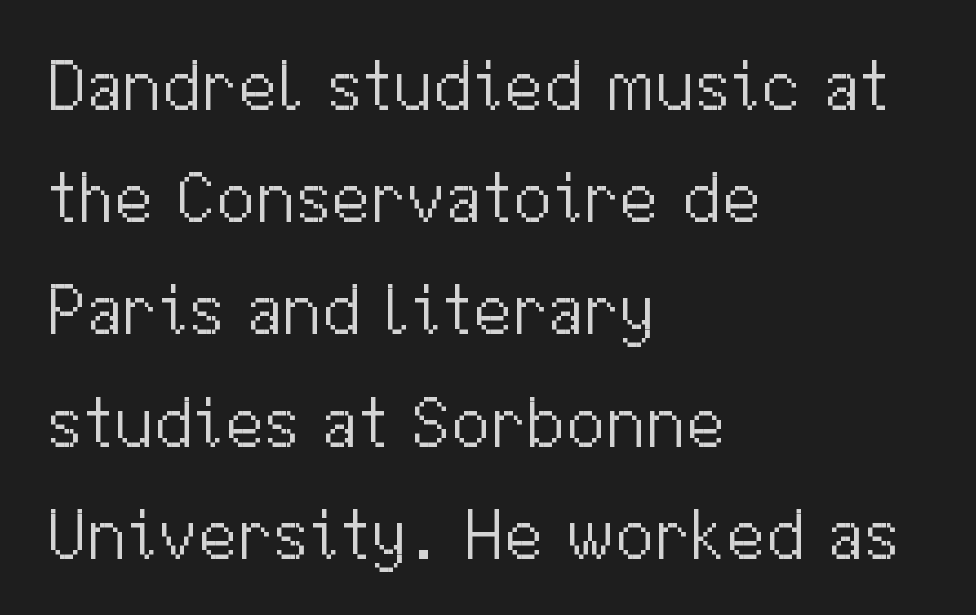
Quick note: underline off. You can tell from the bare stems that sans-serif type was used. Left-aligned paragraph, ragged on the right. The passage shown has conventional tracking throughout.
